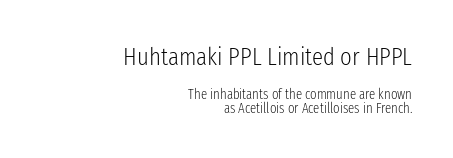
The image shows 25 px text type, upright; set right-aligned, tight line spacing (0.97x), normal letter spacing, not underlined; the first (top) block is 1.79x larger.
